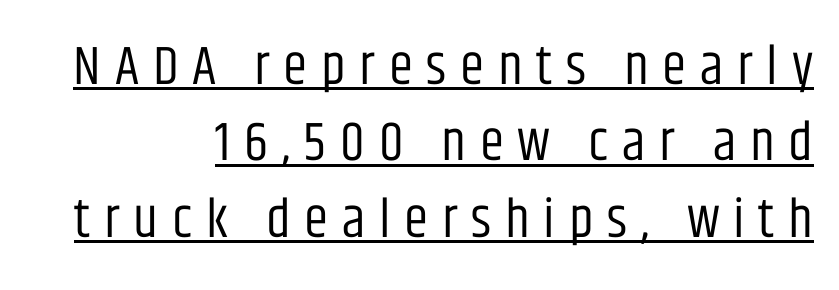
Think standard paragraph weight, or any step lighter than that. The text was rendered using a sans face with plain stroke endings. Is there much room between lines? A standard amount, neither cramped nor airy. The axis of the letterforms is exactly vertical. Loose tracking; the words dissolve into strings of separated letters.
